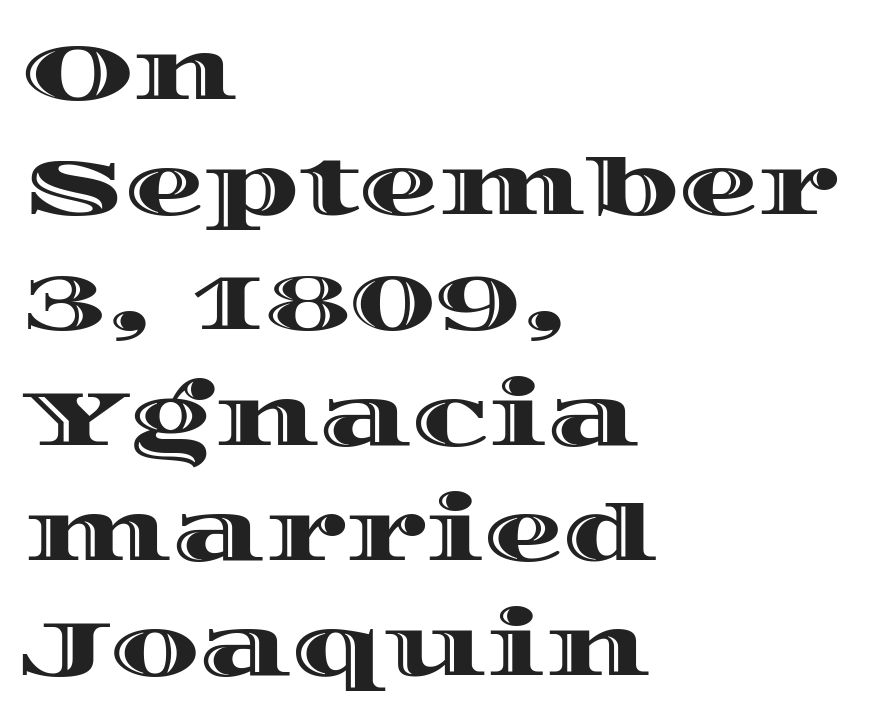
The image shows 80 px wide type, upright; set left-aligned, normal line spacing (1.44x), normal letter spacing, not underlined; a large x-height.
